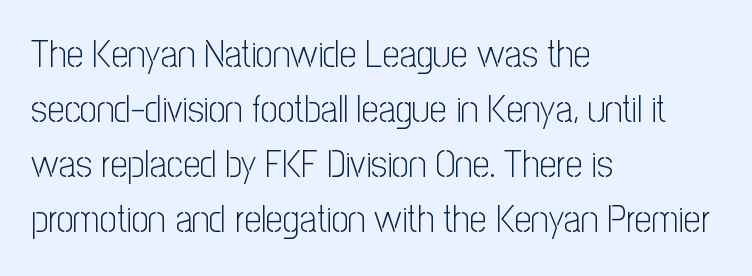
Q: Is the text bold? A: No.
Q: Is the text italic (slanted)? A: No, it is upright.
Q: Is the typeface a serif or a sans-serif typeface? A: Sans-serif.
Q: Is the text underlined? A: No.
Q: How is the paragraph aligned? A: Left-aligned.
Q: Is the spacing between letters normal or unusually wide? A: Normal.
Q: Is the spacing between lines tight, normal or loose? A: Normal.
Q: Width (condensed, normal, or wide)? A: Condensed.
Q: Stroke contrast? A: Low.
Q: x-height? A: Medium.
Q: Monospaced? A: No.
